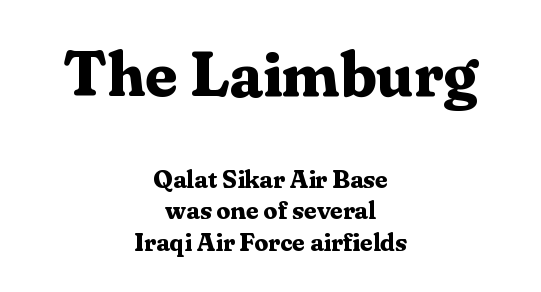
Q: Is the text bold? A: Yes.
Q: Is the text italic (slanted)? A: No, it is upright.
Q: Is the typeface a serif or a sans-serif typeface? A: Serif.
Q: Is the text underlined? A: No.
Q: How is the paragraph aligned? A: Centered.
Q: Is the spacing between letters normal or unusually wide? A: Normal.
Q: Is the spacing between lines tight, normal or loose? A: Normal.
Q: Which block of text is set in a larger size, the first (top) or the second (bottom)? A: The first (top) one.
Q: Width (condensed, normal, or wide)? A: Normal.
Q: Stroke contrast? A: Medium.
Q: x-height? A: Medium.
Q: Monospaced? A: No.
